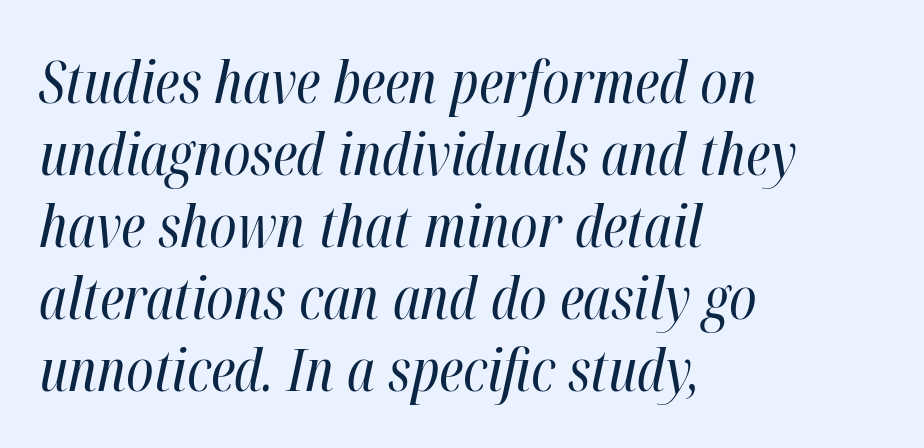
Quick note: underline off. Proportional: the letters do not fall into vertical columns. Heaviness? Minimal to ordinary, like unemphasized prose. Tall strokes in this sample are angled rather than plumb. Compared with typical body copy, the letter spacing here is the same. Leftover space on each line is placed entirely after the last word.
